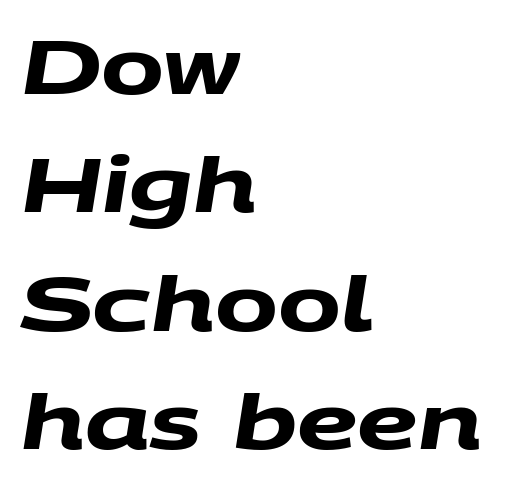
{"serif": "no", "bold": "yes", "weight": "heavy", "width": "wide", "stroke_contrast": "medium", "x_height": "large", "monospaced": "no", "underline": "no", "align": "left", "line_spacing": "normal", "line_spacing_ratio": 1.58, "letter_spacing": "normal", "letter_spacing_em": 0.0, "glyph_px": 75}
